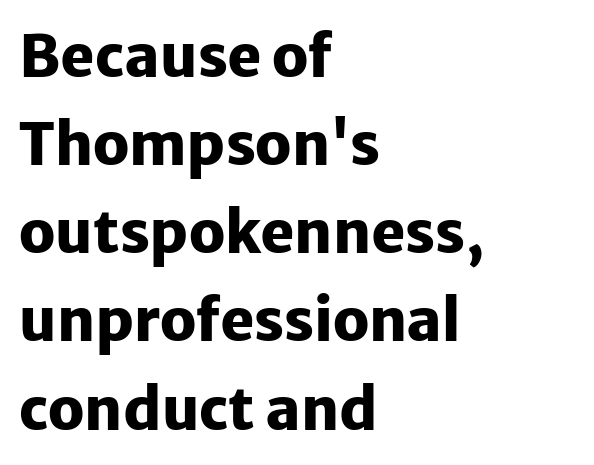
The image shows 58 px heavy sans-serif type, upright; set left-aligned, normal line spacing (1.52x), normal letter spacing, not underlined; low stroke contrast and a medium x-height.
